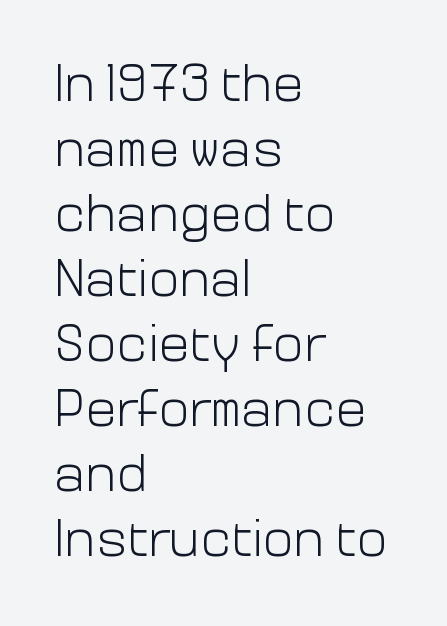
The image shows 52 px light sans-serif type, upright; set left-aligned, normal line spacing (1.25x), normal letter spacing, not underlined; low stroke contrast and a medium x-height.
